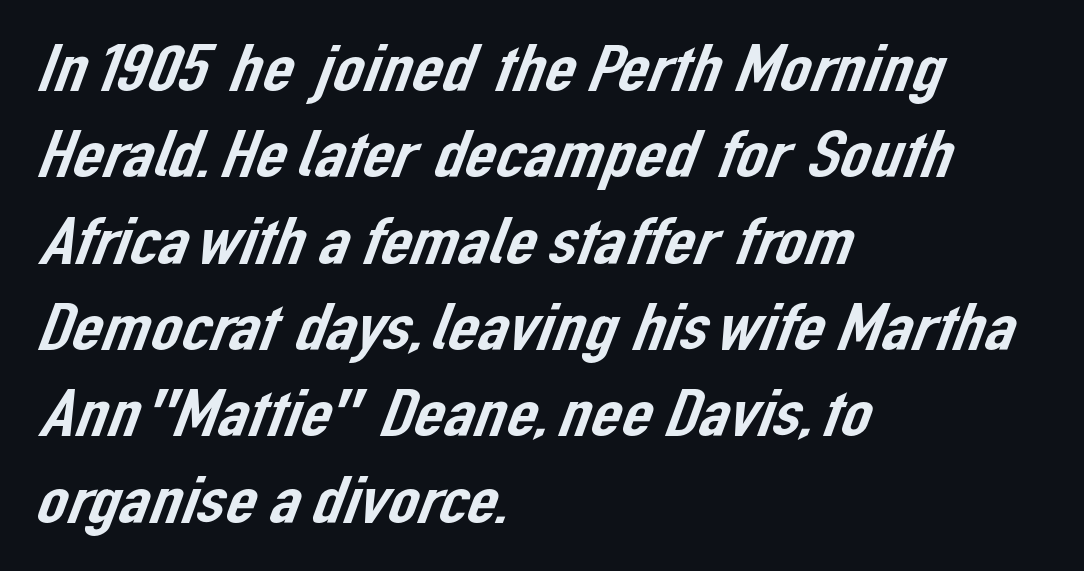
The image shows 68 px sans-serif type; set left-aligned, normal line spacing (1.27x), normal letter spacing, not underlined; low stroke contrast and a medium x-height.
